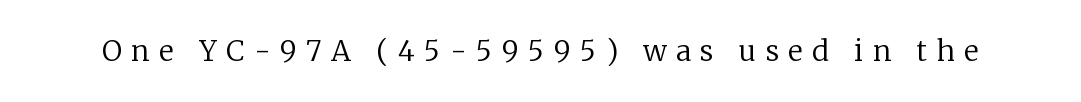
The image shows 28 px regular-weight serif type, upright; set unusually wide letter spacing (+0.34 em), not underlined; low stroke contrast and a medium x-height.
